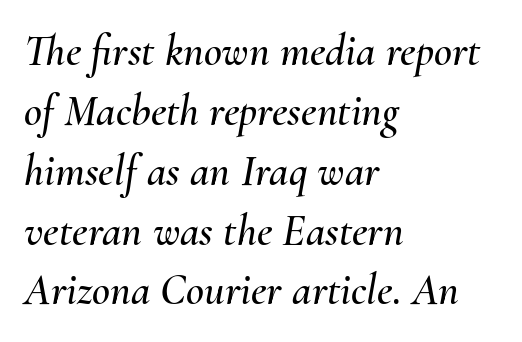
The image shows 44 px text type, italic (leaning right); set left-aligned, normal line spacing (1.36x), normal letter spacing, not underlined; medium stroke contrast and a small x-height.
